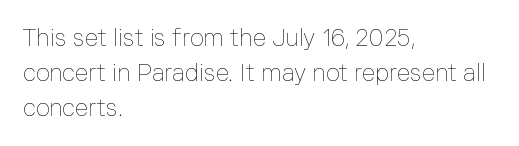
{"italic": "no", "bold": "no", "underline": "no", "align": "left", "line_spacing": "normal", "line_spacing_ratio": 1.46, "letter_spacing": "normal", "letter_spacing_em": 0.0, "glyph_px": 24}
